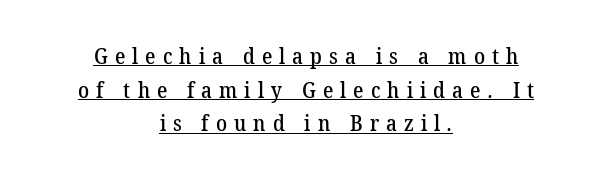
{"underline": "yes", "align": "center", "line_spacing": "normal", "line_spacing_ratio": 1.53, "letter_spacing": "wide", "letter_spacing_em": 0.32, "glyph_px": 22}
